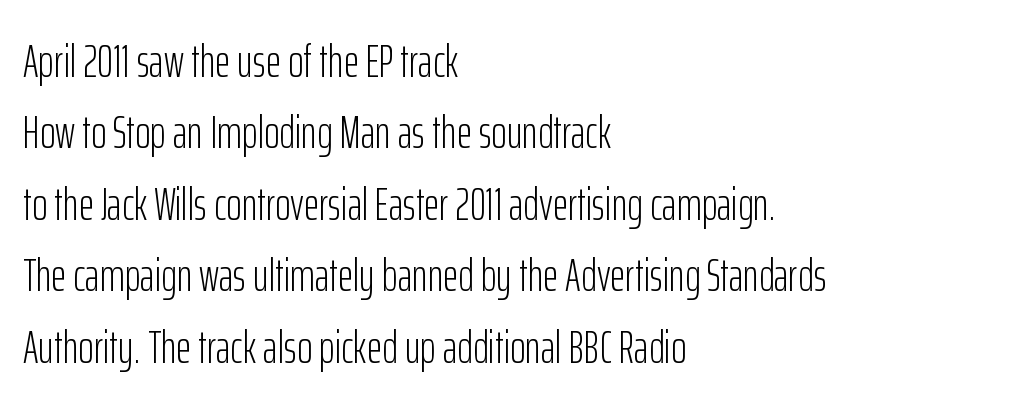
Q: Is the text bold? A: No.
Q: Is the text italic (slanted)? A: No, it is upright.
Q: Is the typeface a serif or a sans-serif typeface? A: Sans-serif.
Q: Is the text underlined? A: No.
Q: How is the paragraph aligned? A: Left-aligned.
Q: Is the spacing between letters normal or unusually wide? A: Normal.
Q: Is the spacing between lines tight, normal or loose? A: Normal.
Q: Width (condensed, normal, or wide)? A: Condensed.
Q: Stroke contrast? A: Low.
Q: x-height? A: Medium.
Q: Monospaced? A: No.
